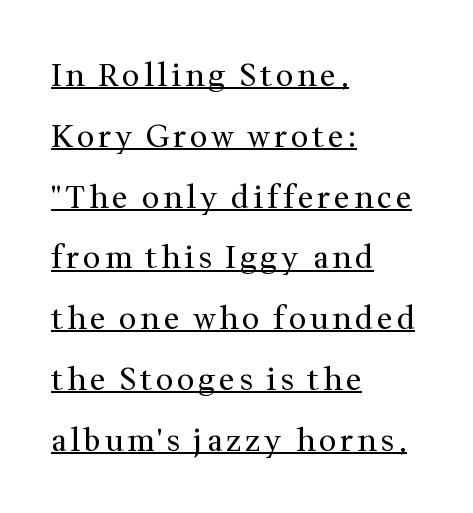
Compared with a typical body face, this is equally light or lighter still. What's the leading like? Stretched, with rows far apart. Does the copy run flush right? No — it runs flush left. What decoration does the sample have? An underline. Are there feet on the stems? There are — it's a serif. In terms of posture, this sample is upright.
